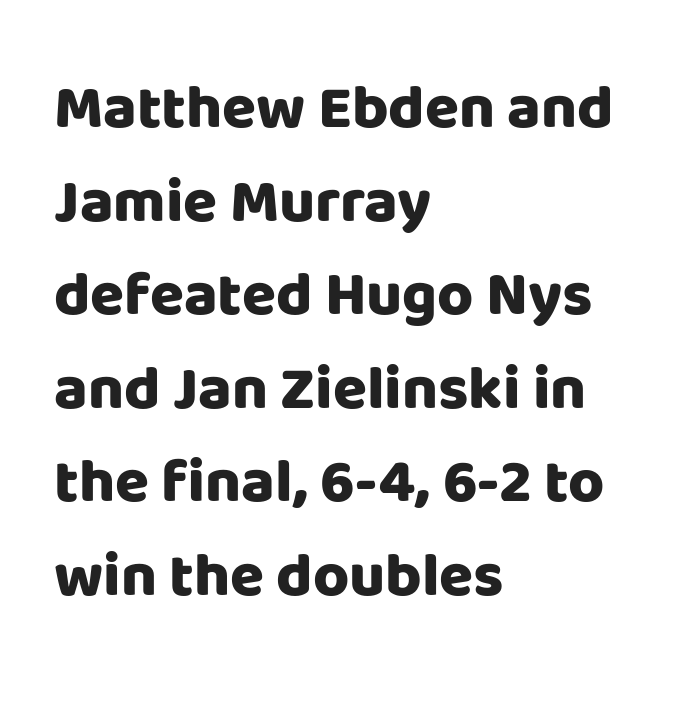
Reading down the block, your eye returns to a fixed left position each line. Spacing between characters is what you'd get straight out of the box. This is sans-serif lettering, the kind often seen on screens and signage. Typographic density is high because the face is bold. The strip under each line holds only bare page.
